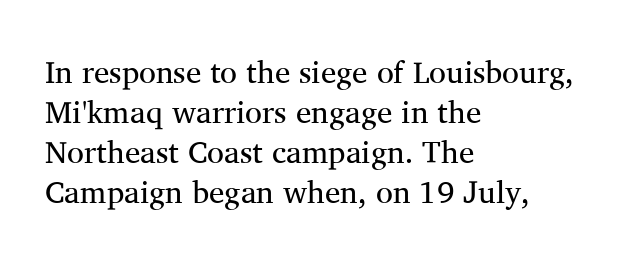
The image shows 31 px regular-weight serif type, upright; set left-aligned, normal line spacing (1.29x), normal letter spacing, not underlined; medium stroke contrast and a medium x-height.
